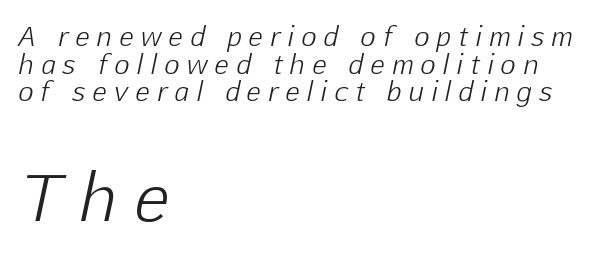
{"italic": "yes", "lean": "right", "slant_degrees": 12, "bold": "no", "weight": "light", "width": "normal", "stroke_contrast": "low", "x_height": "medium", "monospaced": "no", "underline": "no", "align": "left", "line_spacing": "tight", "line_spacing_ratio": 1.06, "letter_spacing": "wide", "letter_spacing_em": 0.3, "larger_block": "second", "size_ratio": 2.46, "glyph_px": 64}
